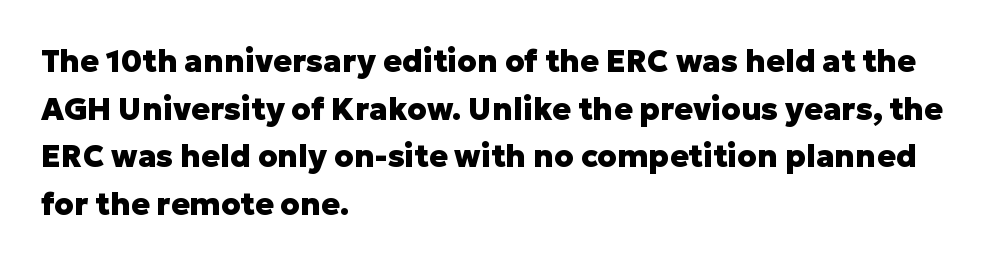
The letters stand straight up with perfectly vertical stems. This block has exactly the height ordinary leading produces. The letterforms sit shoulder to shoulder at normal distance. Letterform terminals end flat and unadorned throughout the passage. Emphasis by weight is at full strength: bold. Do the characters align in a grid? No, the font is proportional.
